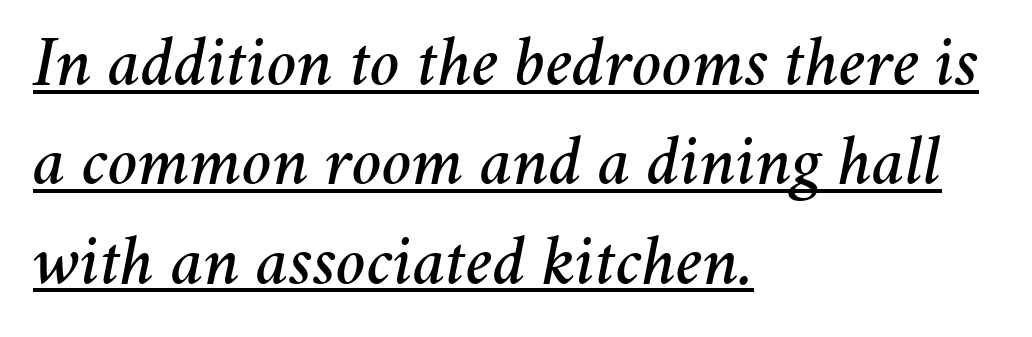
The image shows 71 px text type, italic (leaning right); set left-aligned, normal line spacing (1.4x), normal letter spacing, underlined; medium stroke contrast and a medium x-height.
